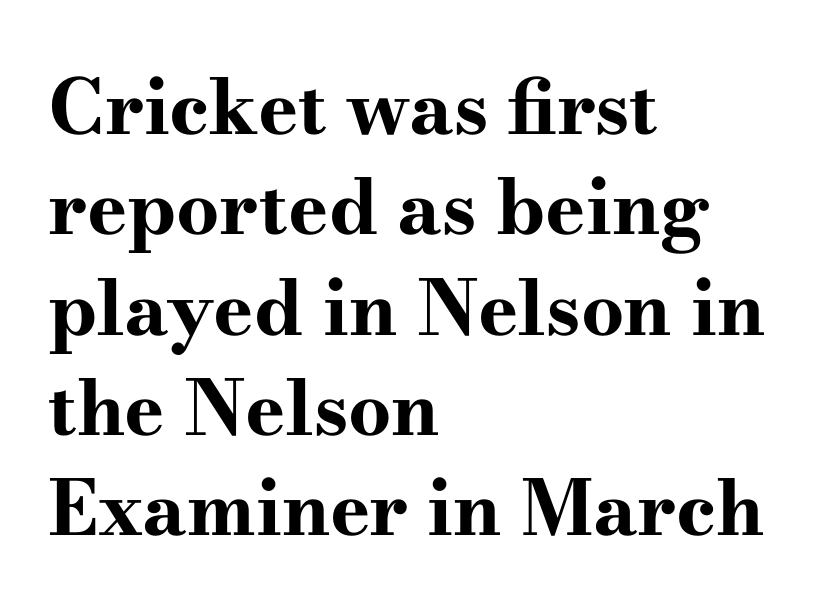
Proportional: the letters do not fall into vertical columns. The type sits square on the baseline with zero lean. Note: serifs present on the glyphs. What weight is shown? A full bold with thick strokes. The horizontal fit of the characters is conventional and even.
